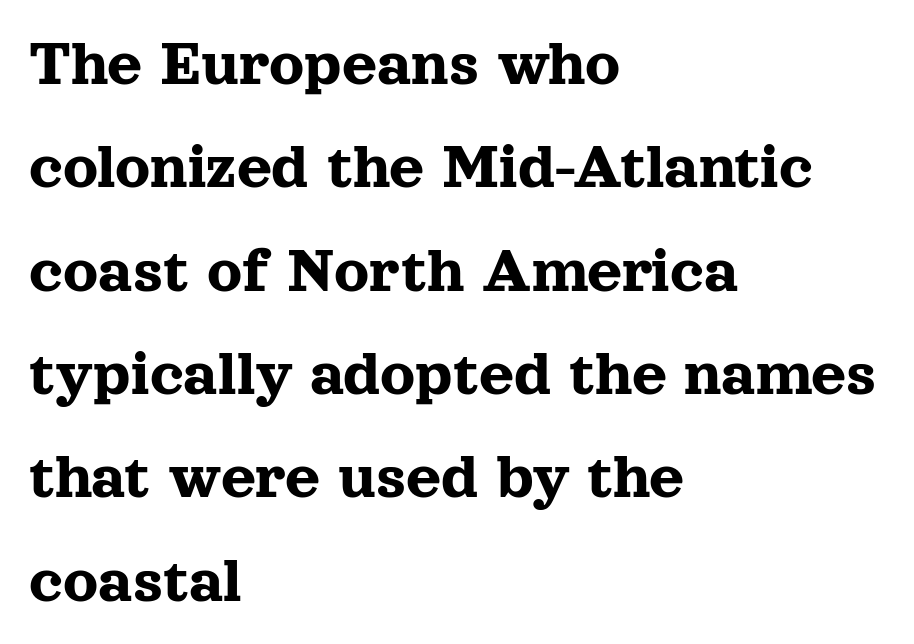
Nobody drew a line under any word here. To sum up the face: it has serifs. Interline gaps are of average width in this sample. Horizontal alignment here is leftward, the default for most running prose. Spacing verdict: proportional, widths tailored to each character.
